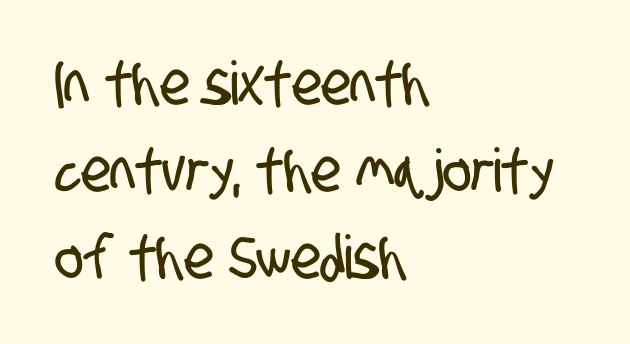
{"serif": "no", "width": "condensed", "stroke_contrast": "low", "x_height": "large", "monospaced": "no", "underline": "no", "align": "left", "line_spacing": "normal", "line_spacing_ratio": 1.45, "letter_spacing": "normal", "letter_spacing_em": 0.0, "glyph_px": 60}
